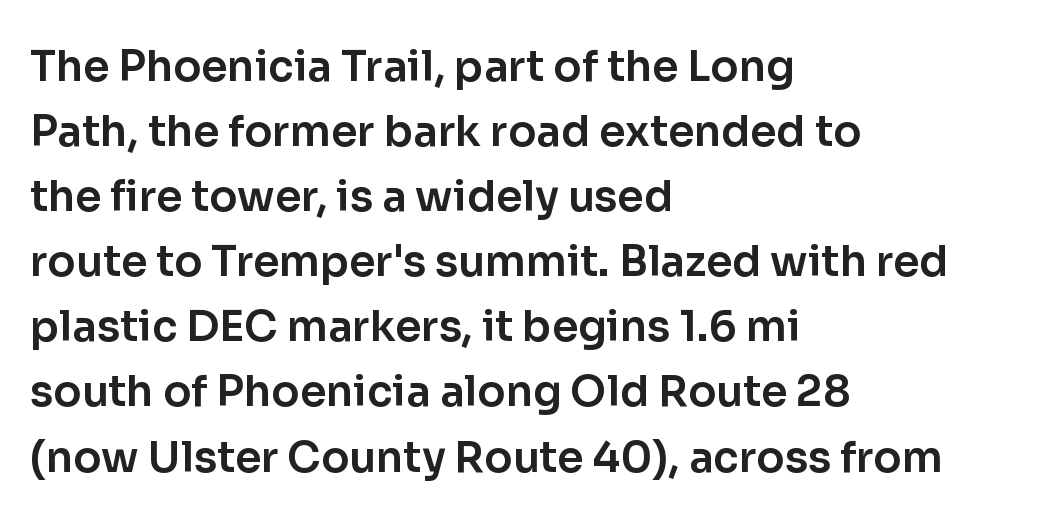
Q: Is the text italic (slanted)? A: No, it is upright.
Q: Is the typeface a serif or a sans-serif typeface? A: Sans-serif.
Q: Is the text underlined? A: No.
Q: How is the paragraph aligned? A: Left-aligned.
Q: Is the spacing between letters normal or unusually wide? A: Normal.
Q: Is the spacing between lines tight, normal or loose? A: Normal.
Q: Width (condensed, normal, or wide)? A: Normal.
Q: Stroke contrast? A: Low.
Q: x-height? A: Medium.
Q: Monospaced? A: No.
